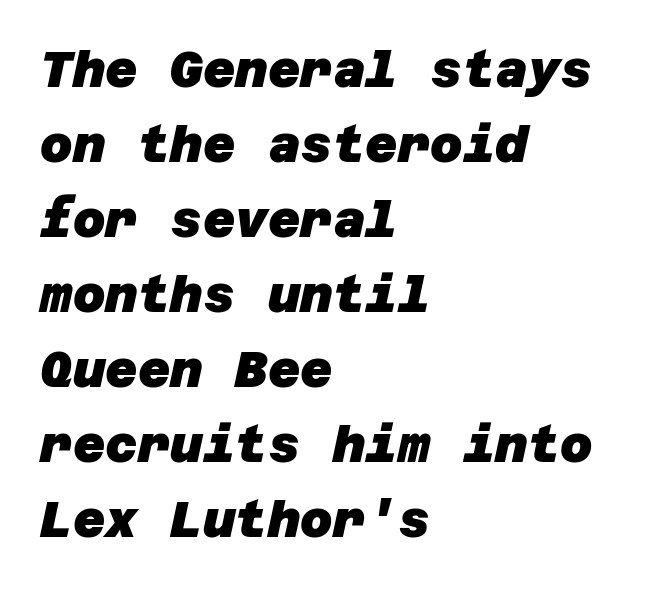
The image shows 50 px heavy sans-serif type; set left-aligned, normal line spacing (1.5x), normal letter spacing, not underlined; low stroke contrast and a large x-height.
